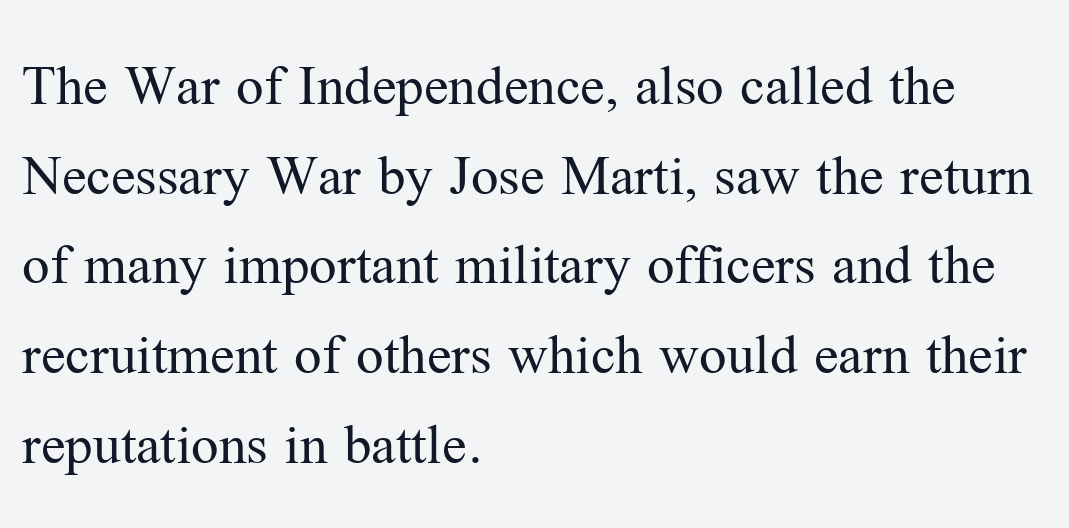
The vertical gap from one line to the next is medium. Check under the words: just untouched page. No heavy texture on the line: the type isn't bold. Which margin do the lines hug? The left one — the right edge is uneven.
